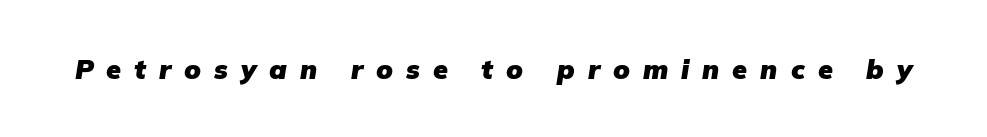
Decoration check: the copy has no underline. The face used here has the dense, thick strokes of a bold. This is oblique type, the kind used for emphasis or titles. Words appear elongated and porous because spacing is wide.
